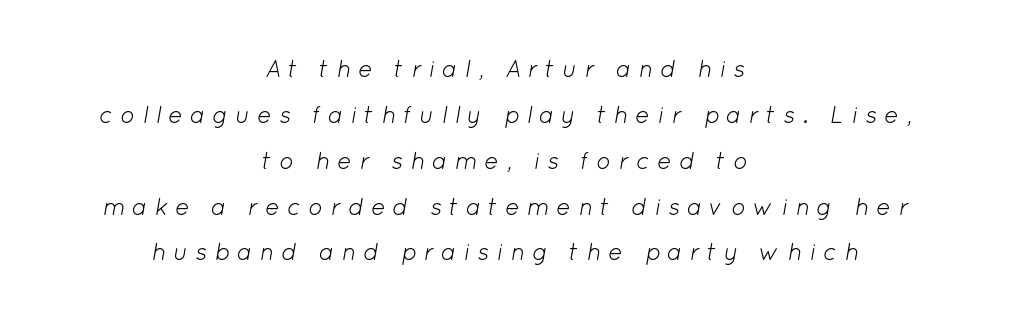
These lines were composed using italics. Glance below the letters and you will spot only blank space. Compared with a flush-left layout, this one balances lines on the center instead. Spacing between characters has been opened up far beyond the box default.
